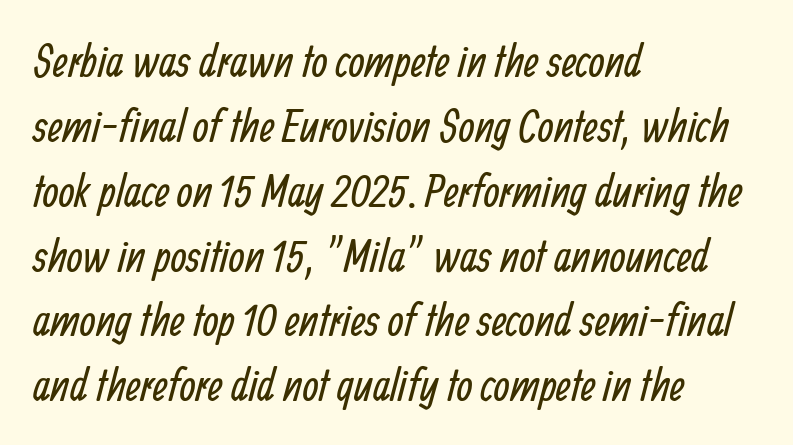
Only glyphs here, with clear space below each row. The typesetter chose a ragged-right arrangement here. Leading matches the norm, producing a regular column. Classification — sans serif.
